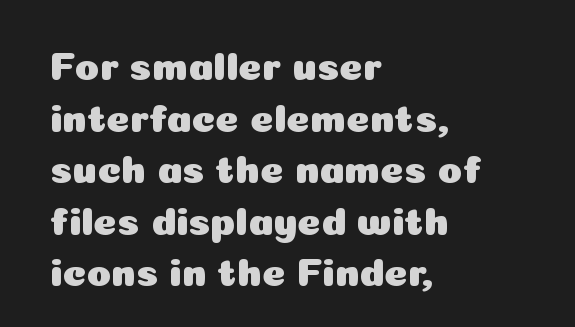
{"serif": "no", "italic": "no", "width": "normal", "stroke_contrast": "low", "x_height": "medium", "monospaced": "no", "underline": "no", "align": "left", "line_spacing": "normal", "line_spacing_ratio": 1.29, "letter_spacing": "normal", "letter_spacing_em": 0.0, "glyph_px": 40}
